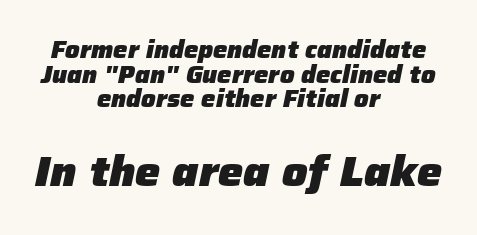
The image shows 42 px heavy type, italic (leaning right); set centered, tight line spacing (1.03x), normal letter spacing, not underlined; the second (bottom) block is 1.75x larger; low stroke contrast and a medium x-height.
